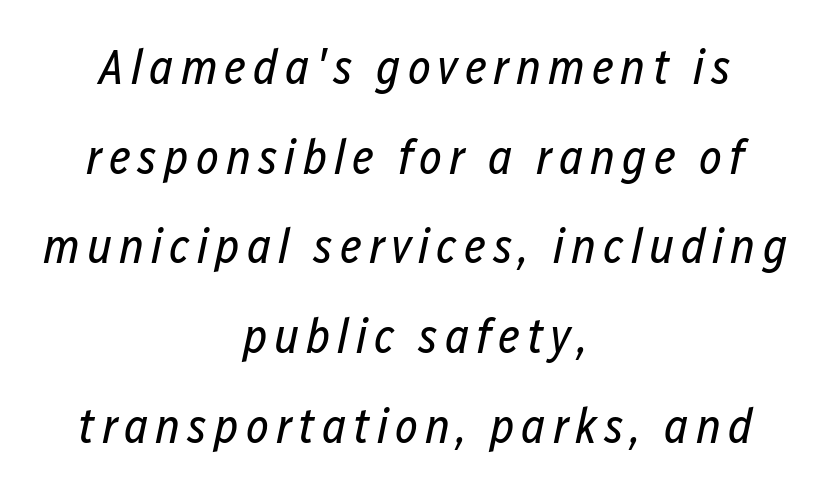
Underlining? Definitely not there. The weight would be labelled regular, book, light, or lighter still. Slanted lettering throughout. Compared with a flush-left layout, this one balances lines on the center instead. Proportional: the letters do not fall into vertical columns.
